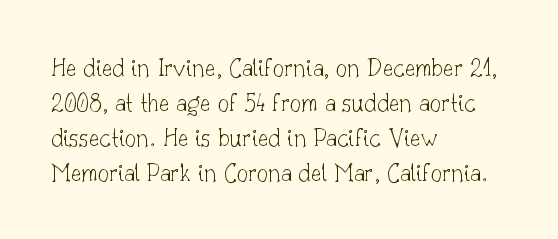
The image shows 28 px thin serif type, upright; set left-aligned, normal line spacing (1.25x), normal letter spacing, not underlined; low stroke contrast and a small x-height.
